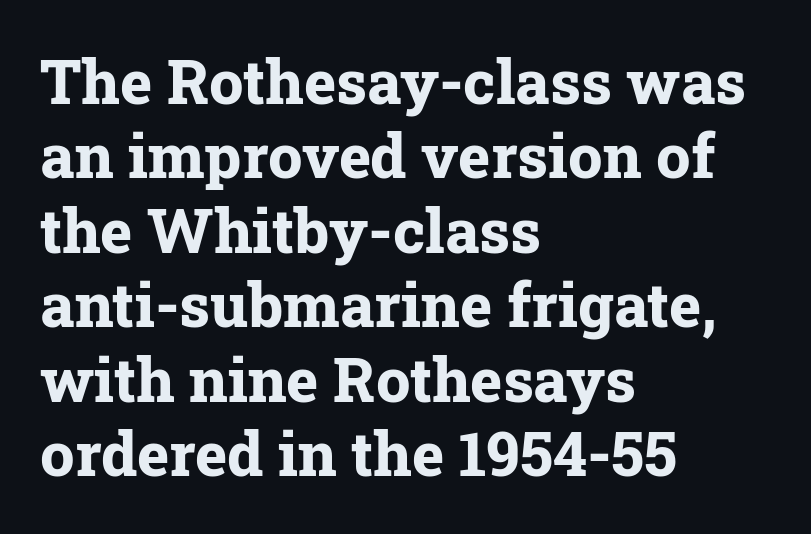
Q: Is the text bold? A: Yes.
Q: Is the text italic (slanted)? A: No, it is upright.
Q: Is the typeface a serif or a sans-serif typeface? A: Serif.
Q: Is the text underlined? A: No.
Q: How is the paragraph aligned? A: Left-aligned.
Q: Is the spacing between letters normal or unusually wide? A: Normal.
Q: Width (condensed, normal, or wide)? A: Normal.
Q: Stroke contrast? A: Low.
Q: x-height? A: Medium.
Q: Monospaced? A: No.
